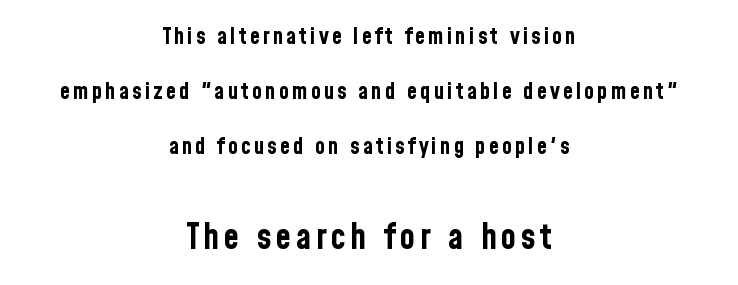
Look at the stroke-to-counter ratio: heavy, a bold. Notice how the stems are strictly vertical — no italics here. The letters advance in unequal steps, a hallmark of proportional type. A bare baseline throughout the passage.
